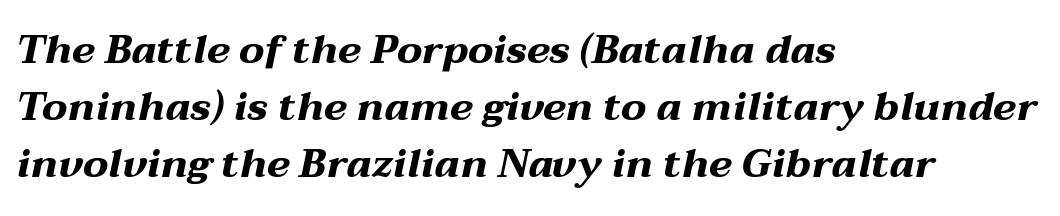
{"italic": "yes", "lean": "right", "slant_degrees": 12, "bold": "yes", "weight": "bold", "width": "wide", "stroke_contrast": "medium", "x_height": "medium", "monospaced": "no", "underline": "no", "align": "left", "line_spacing": "normal", "line_spacing_ratio": 1.43, "letter_spacing": "normal", "letter_spacing_em": 0.0, "glyph_px": 40}
